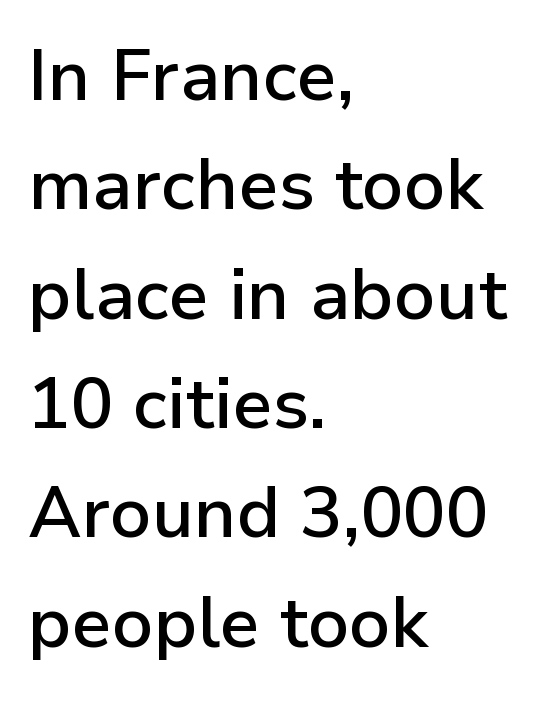
{"serif": "no", "italic": "no", "bold": "semi", "weight": "semibold", "width": "normal", "stroke_contrast": "low", "x_height": "medium", "monospaced": "no", "underline": "no", "align": "left", "line_spacing": "normal", "line_spacing_ratio": 1.54, "letter_spacing": "normal", "letter_spacing_em": 0.0, "glyph_px": 71}
